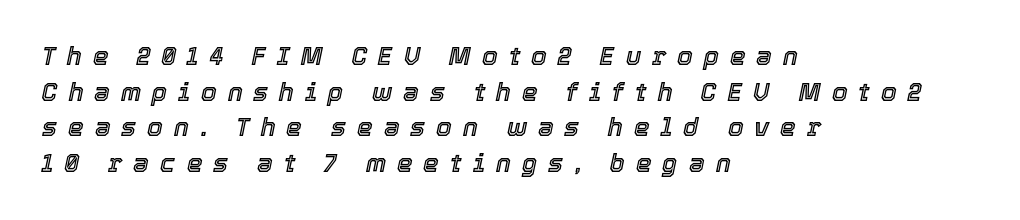
The image shows 25 px text type, italic (leaning right); set left-aligned, normal line spacing (1.43x), unusually wide letter spacing (+0.44 em), not underlined.
